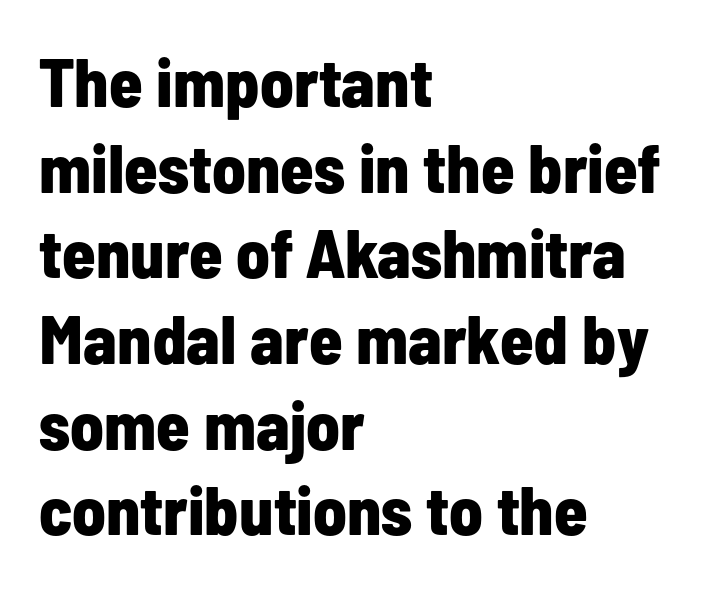
Q: Is the text bold? A: Yes.
Q: Is the text italic (slanted)? A: No, it is upright.
Q: Is the typeface a serif or a sans-serif typeface? A: Sans-serif.
Q: Is the text underlined? A: No.
Q: How is the paragraph aligned? A: Left-aligned.
Q: Is the spacing between letters normal or unusually wide? A: Normal.
Q: Is the spacing between lines tight, normal or loose? A: Normal.
Q: Width (condensed, normal, or wide)? A: Condensed.
Q: Stroke contrast? A: Low.
Q: x-height? A: Medium.
Q: Monospaced? A: No.
